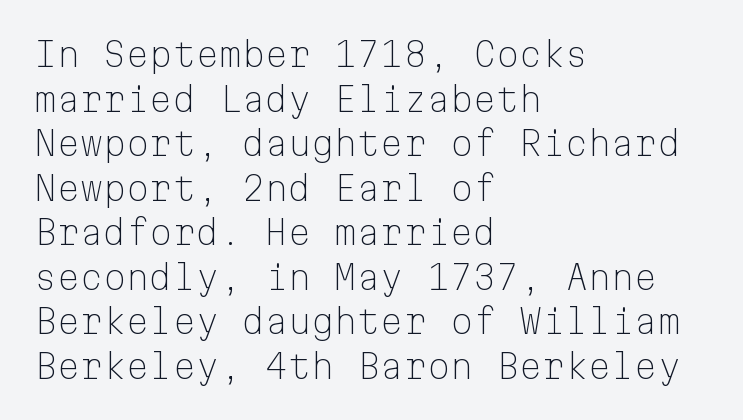
The image shows 33 px light sans-serif type, upright, monospaced; set left-aligned, normal line spacing (1.35x), normal letter spacing, not underlined; low stroke contrast and a medium x-height.
